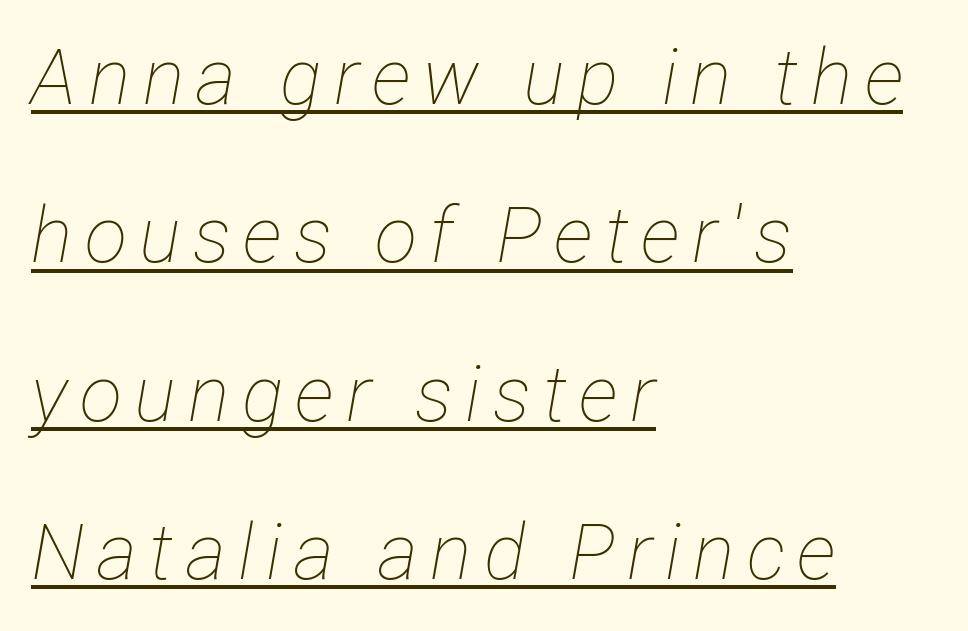
Q: Is the text bold? A: No.
Q: Is the text italic (slanted)? A: Yes, it leans right by about 12 degrees.
Q: Is the text underlined? A: Yes.
Q: How is the paragraph aligned? A: Left-aligned.
Q: Is the spacing between lines tight, normal or loose? A: Loose.
Q: Width (condensed, normal, or wide)? A: Condensed.
Q: Stroke contrast? A: Low.
Q: x-height? A: Medium.
Q: Monospaced? A: No.
